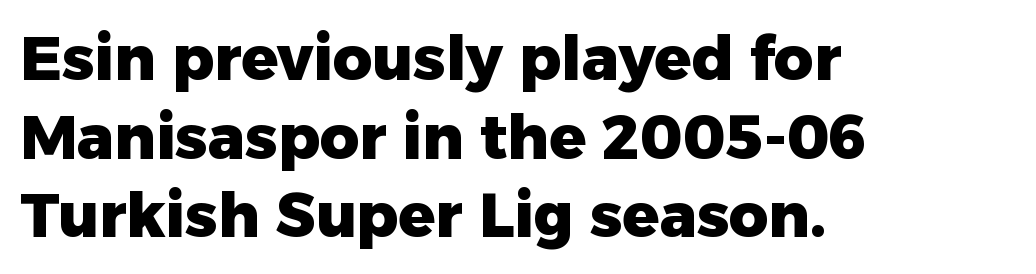
The image shows 61 px heavy sans-serif type, upright; set left-aligned, normal line spacing (1.29x), normal letter spacing, not underlined; low stroke contrast and a medium x-height.
